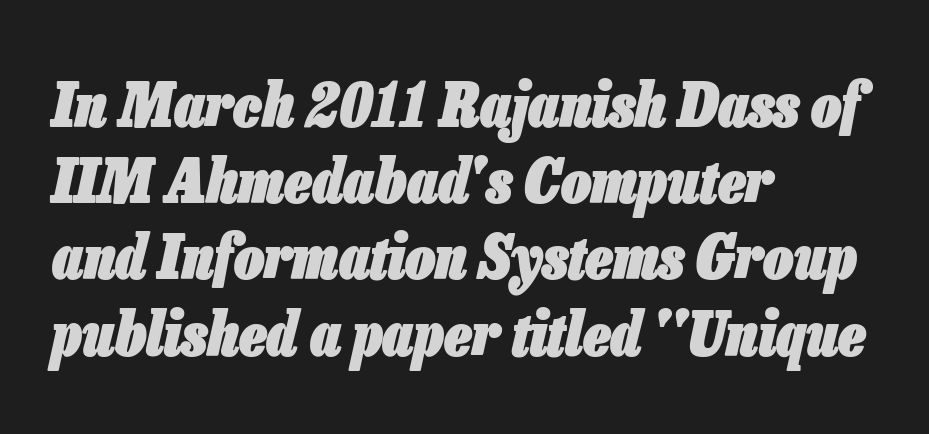
The image shows 60 px heavy, condensed type, italic (leaning right); set left-aligned, normal line spacing (1.27x), normal letter spacing, not underlined; low stroke contrast and a medium x-height.
